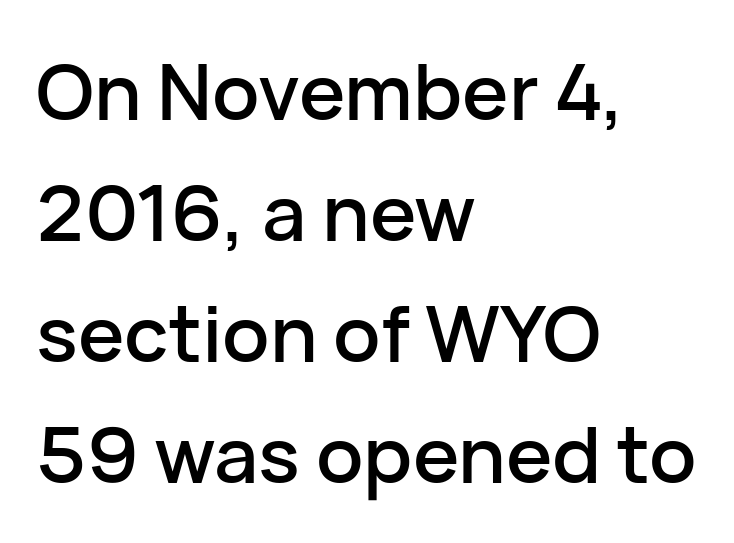
The image shows 78 px sans-serif type, upright; set left-aligned, normal line spacing (1.55x), normal letter spacing, not underlined; low stroke contrast and a medium x-height.
